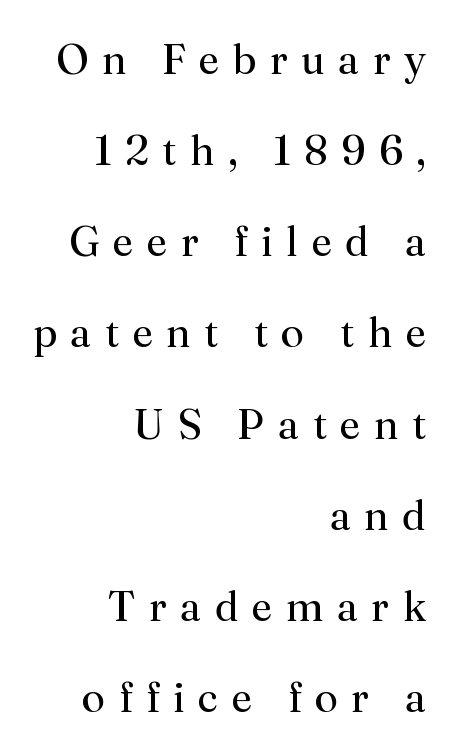
Weight class: somewhere from thin through regular. The lines are spread far apart with generous leading. Has an underline been added? It has not. Is the letter spacing exaggerated? Yes — the characters are pushed far apart. Unlike a clean sans, this face finishes its strokes with serifs.
